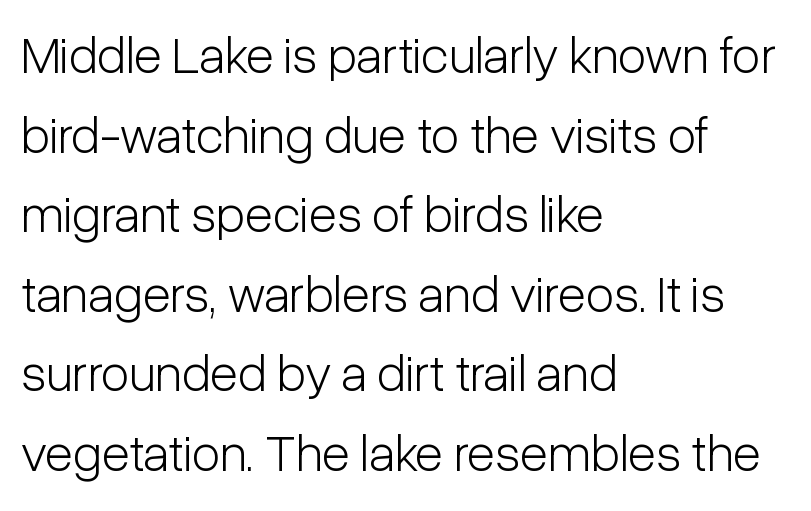
The space between consecutive lines is moderate. Each row of text sits above clean, open space. A typesetter would label this face a sans. The font sits on the lighter half of the weight spectrum, regular included.
